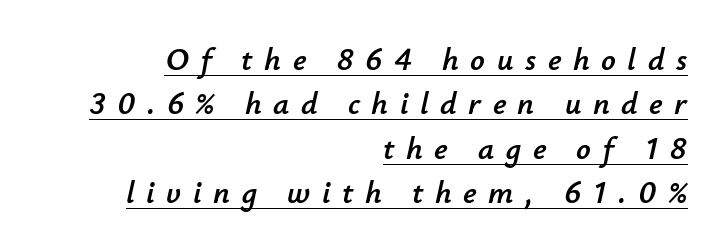
These lines are rendered in a variable-pitch font. Students, observe: this is what conventionally led text looks like. Loose tracking; the words dissolve into strings of separated letters. Leftover space on each line is placed entirely before the opening word. Compared with ordinary roman type, these characters are visibly tilted.
